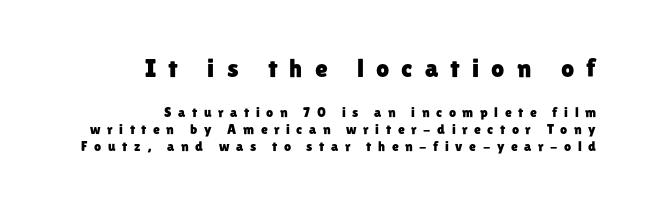
Honestly, the letter spacing is so wide it's the main thing you notice. Typeset ragged left — the right edge is the straight one. Reading top to bottom, the characters get smaller at the block break. Unlike italic type, these characters show no tilt at all.
